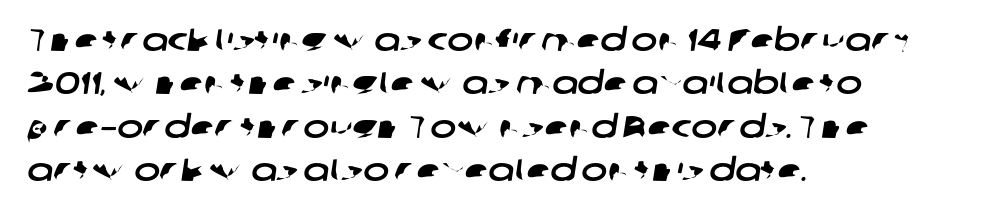
{"serif": "no", "width": "wide", "stroke_contrast": "low", "x_height": "medium", "monospaced": "no", "underline": "no", "align": "left", "line_spacing": "normal", "line_spacing_ratio": 1.4, "letter_spacing": "normal", "letter_spacing_em": 0.0, "glyph_px": 31}
